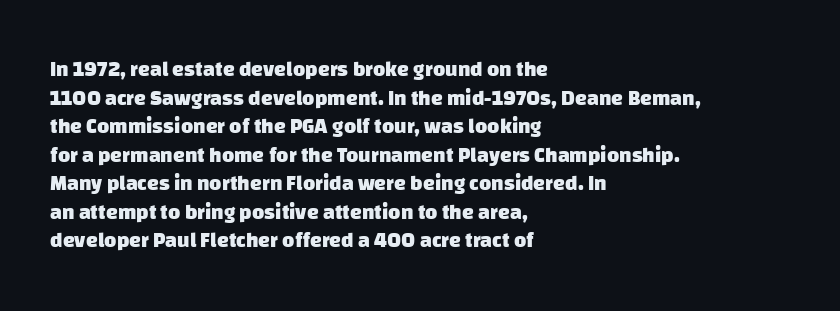
The image shows 21 px bold type; set left-aligned, normal line spacing (1.36x), normal letter spacing, not underlined.
